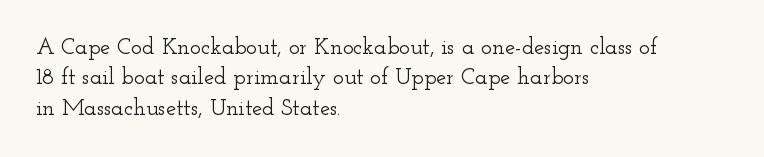
Q: Is the text italic (slanted)? A: No, it is upright.
Q: Is the text underlined? A: No.
Q: How is the paragraph aligned? A: Left-aligned.
Q: Is the spacing between letters normal or unusually wide? A: Normal.
Q: Is the spacing between lines tight, normal or loose? A: Normal.
